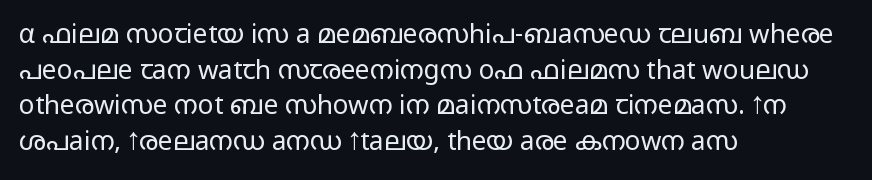
{"italic": "no", "bold": "no", "underline": "no", "align": "left", "line_spacing": "normal", "line_spacing_ratio": 1.37, "letter_spacing": "normal", "letter_spacing_em": 0.0, "glyph_px": 26}
